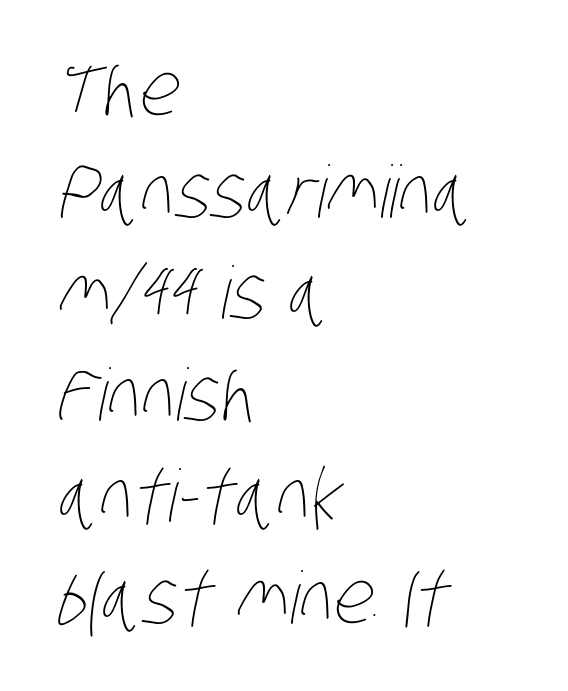
{"bold": "no", "weight": "thin", "width": "condensed", "stroke_contrast": "low", "x_height": "large", "monospaced": "no", "underline": "no", "align": "left", "line_spacing": "normal", "line_spacing_ratio": 1.41, "letter_spacing": "normal", "letter_spacing_em": 0.0, "glyph_px": 72}
